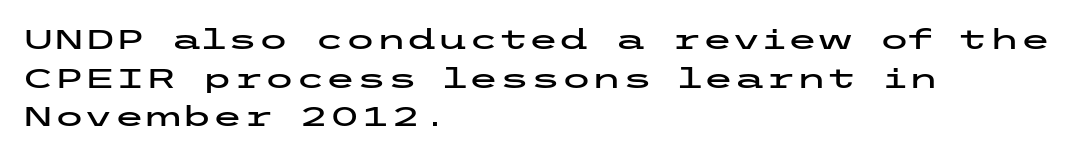
Q: Is the text italic (slanted)? A: No, it is upright.
Q: Is the typeface a serif or a sans-serif typeface? A: Sans-serif.
Q: Is the text underlined? A: No.
Q: How is the paragraph aligned? A: Left-aligned.
Q: Is the spacing between letters normal or unusually wide? A: Normal.
Q: Is the spacing between lines tight, normal or loose? A: Normal.
Q: Width (condensed, normal, or wide)? A: Wide.
Q: Stroke contrast? A: Low.
Q: x-height? A: Medium.
